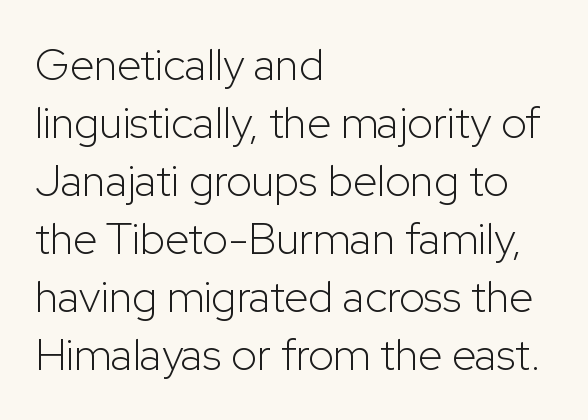
Q: Is the text bold? A: No.
Q: Is the text italic (slanted)? A: No, it is upright.
Q: Is the typeface a serif or a sans-serif typeface? A: Sans-serif.
Q: Is the text underlined? A: No.
Q: How is the paragraph aligned? A: Left-aligned.
Q: Is the spacing between letters normal or unusually wide? A: Normal.
Q: Is the spacing between lines tight, normal or loose? A: Normal.
Q: Width (condensed, normal, or wide)? A: Normal.
Q: Stroke contrast? A: Low.
Q: x-height? A: Medium.
Q: Monospaced? A: No.
